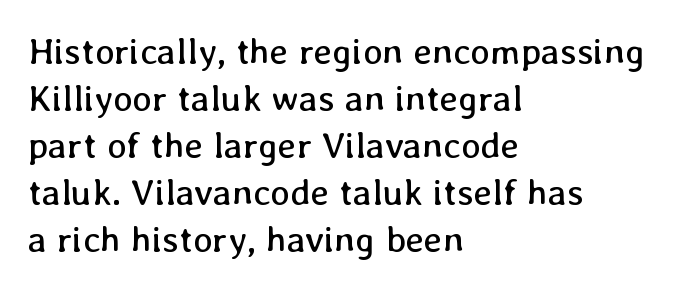
Q: Is the text bold? A: No.
Q: Is the text italic (slanted)? A: No, it is upright.
Q: Is the text underlined? A: No.
Q: How is the paragraph aligned? A: Left-aligned.
Q: Is the spacing between letters normal or unusually wide? A: Normal.
Q: Is the spacing between lines tight, normal or loose? A: Normal.
Q: Width (condensed, normal, or wide)? A: Normal.
Q: Stroke contrast? A: Low.
Q: x-height? A: Medium.
Q: Monospaced? A: No.
